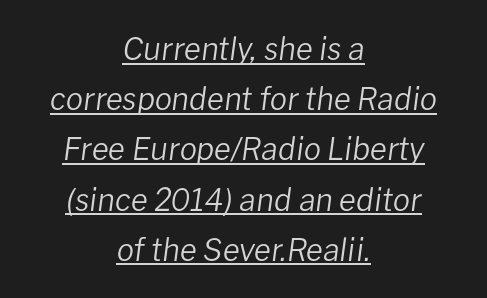
The image shows 31 px regular-weight type, italic (leaning right); set centered, normal line spacing (1.62x), normal letter spacing, underlined; low stroke contrast and a medium x-height.
